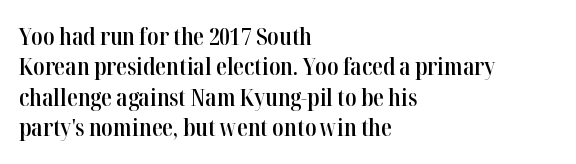
The paragraph shown leans on its left margin. A bit beefed up — I'd call it semibold rather than bold. The area under the type is left untouched. The horizontal fit of the characters is conventional and even. Students, observe: this is what conventionally led text looks like.
